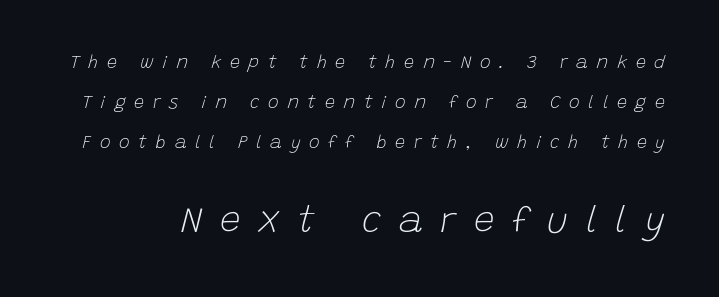
{"italic": "yes", "lean": "right", "slant_degrees": 15, "bold": "no", "weight": "light", "width": "normal", "stroke_contrast": "low", "x_height": "large", "monospaced": "no", "underline": "no", "line_spacing": "loose", "line_spacing_ratio": 2.23, "letter_spacing": "wide", "letter_spacing_em": 0.48, "larger_block": "second", "size_ratio": 2.06, "glyph_px": 37}
